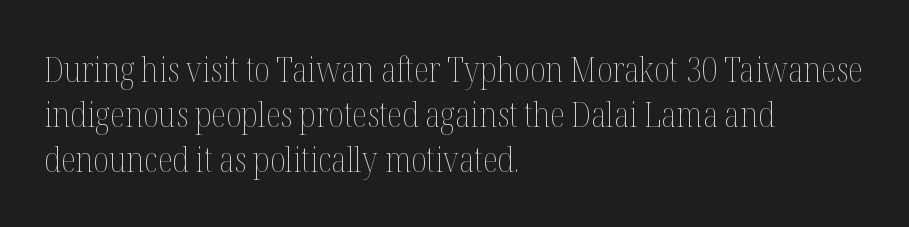
Q: Is the text bold? A: No.
Q: Is the text italic (slanted)? A: No, it is upright.
Q: Is the text underlined? A: No.
Q: How is the paragraph aligned? A: Left-aligned.
Q: Is the spacing between letters normal or unusually wide? A: Normal.
Q: Is the spacing between lines tight, normal or loose? A: Normal.
Q: Width (condensed, normal, or wide)? A: Condensed.
Q: Stroke contrast? A: Medium.
Q: x-height? A: Medium.
Q: Monospaced? A: No.
